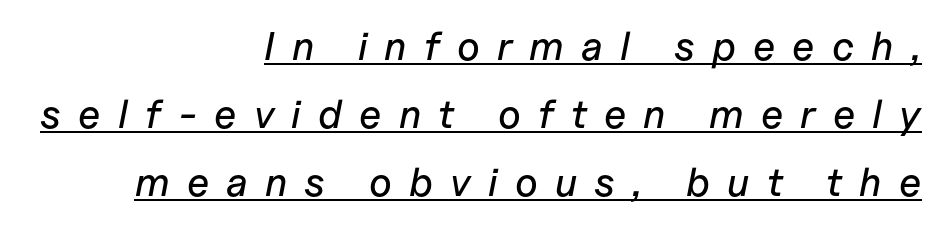
The image shows 40 px text type, italic (leaning right); set right-aligned, normal line spacing (1.7x), unusually wide letter spacing (+0.43 em), underlined; low stroke contrast and a medium x-height.
